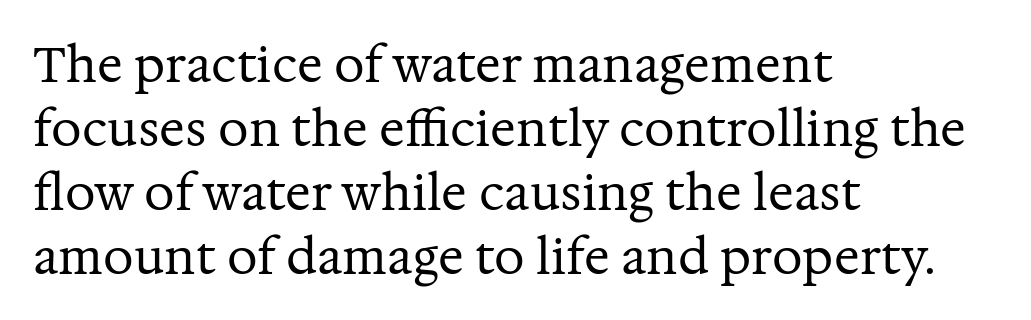
The compositor pushed each line to the left boundary. Examine the stroke ends and you'll spot serifs. Check the space under the baseline: it is left empty. This sample keeps an unexceptional amount of space between lines.
